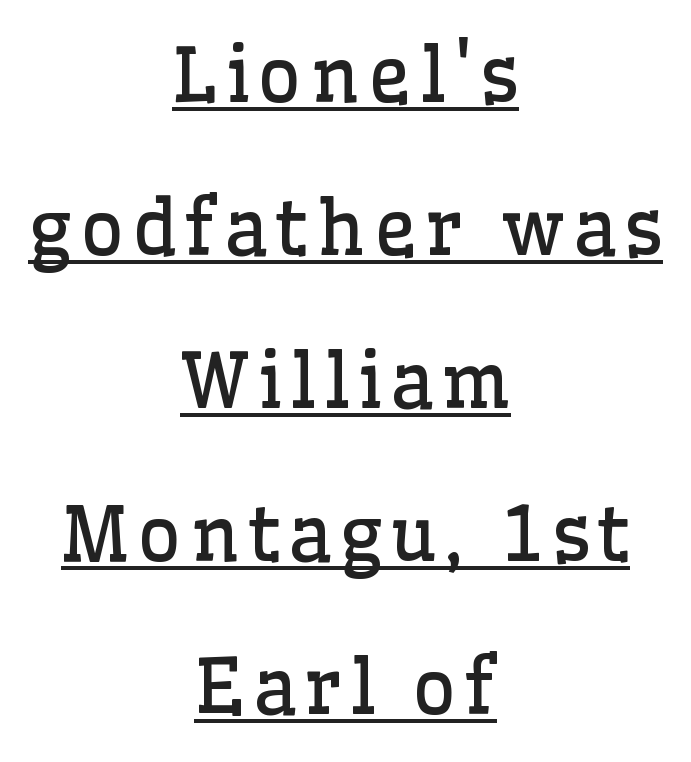
The passage shown is typeset with a serif family. The axis of the letterforms is exactly vertical. Is this a fixed-width face? No — the glyphs have proportional, varying widths. Notice the wide empty band between every row — that's loose leading. The passage shown is underscored from start to finish.
